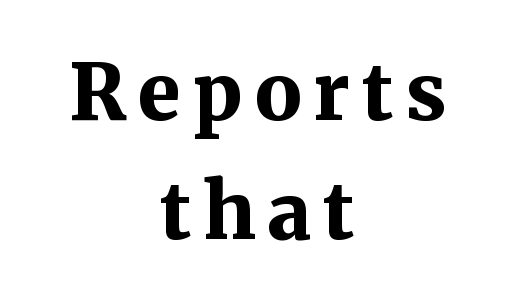
Character widths vary here, with narrow letters taking less room than wide ones. Weight: bold. Notice how descenders clear the ascenders below comfortably — that's standard leading. The paragraph has two soft edges and a firm central axis. The words here are not underlined.
